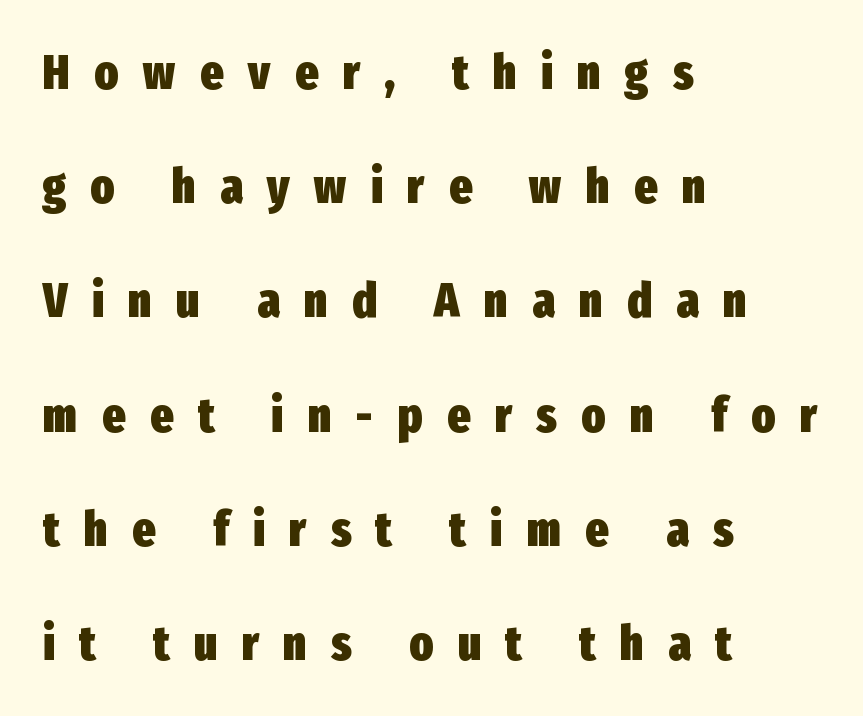
Q: Is the text bold? A: Yes.
Q: Is the text italic (slanted)? A: No, it is upright.
Q: Is the typeface a serif or a sans-serif typeface? A: Sans-serif.
Q: Is the text underlined? A: No.
Q: How is the paragraph aligned? A: Left-aligned.
Q: Is the spacing between letters normal or unusually wide? A: Unusually wide.
Q: Is the spacing between lines tight, normal or loose? A: Loose.
Q: Width (condensed, normal, or wide)? A: Condensed.
Q: Stroke contrast? A: Low.
Q: x-height? A: Medium.
Q: Monospaced? A: No.
